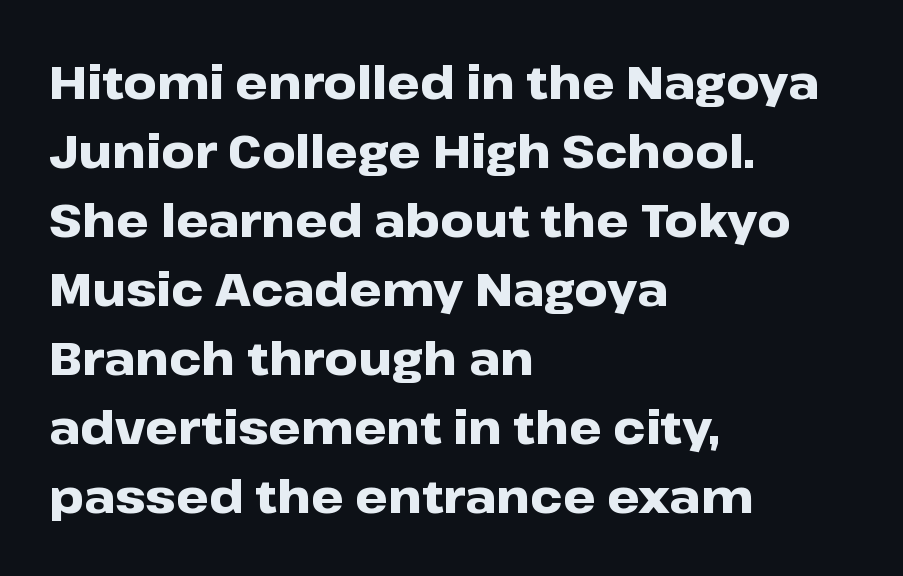
Q: Is the text bold? A: Yes.
Q: Is the text italic (slanted)? A: No, it is upright.
Q: Is the typeface a serif or a sans-serif typeface? A: Sans-serif.
Q: Is the text underlined? A: No.
Q: How is the paragraph aligned? A: Left-aligned.
Q: Is the spacing between letters normal or unusually wide? A: Normal.
Q: Is the spacing between lines tight, normal or loose? A: Normal.
Q: Width (condensed, normal, or wide)? A: Wide.
Q: Stroke contrast? A: Low.
Q: x-height? A: Medium.
Q: Monospaced? A: No.
